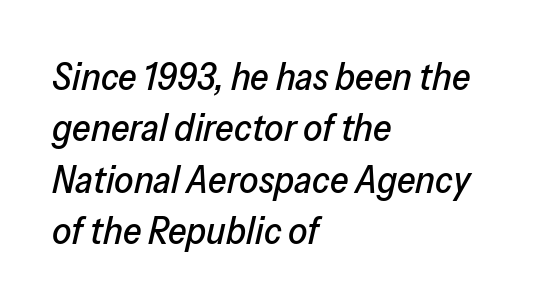
Nothing unusual about the tracking: characters are spaced as the font intends. Check the space under the baseline: it is left empty. If you measured baseline to baseline, you'd find a middling distance. Designer's note — italics engaged. Every row of glyphs begins at an identical x-position on the left. Character widths vary here, with narrow letters taking less room than wide ones.
